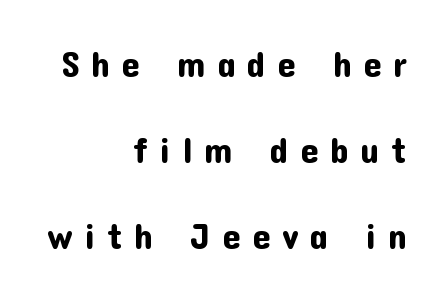
The lettering stays uniformly vertical, giving the passage a roman look. The line-height multiplier appears high, well above default. The face used here is proportionally spaced, like ordinary book or web type. Alignment: flush right. Is this a sans? Yes — the strokes have no serifs. No word sits above an underline.
